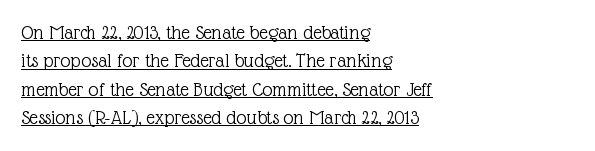
Q: Is the text bold? A: No.
Q: Is the text italic (slanted)? A: No, it is upright.
Q: Is the text underlined? A: Yes.
Q: How is the paragraph aligned? A: Left-aligned.
Q: Is the spacing between letters normal or unusually wide? A: Normal.
Q: Is the spacing between lines tight, normal or loose? A: Normal.
